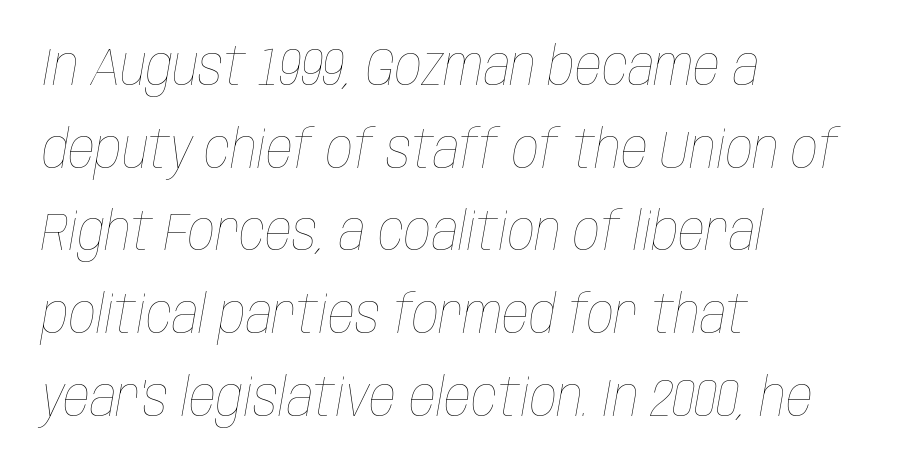
Q: Is the text bold? A: No.
Q: Is the text italic (slanted)? A: Yes, it leans right by about 10 degrees.
Q: Is the text underlined? A: No.
Q: How is the paragraph aligned? A: Left-aligned.
Q: Is the spacing between letters normal or unusually wide? A: Normal.
Q: Is the spacing between lines tight, normal or loose? A: Normal.
Q: Width (condensed, normal, or wide)? A: Condensed.
Q: Stroke contrast? A: Low.
Q: x-height? A: Large.
Q: Monospaced? A: No.
